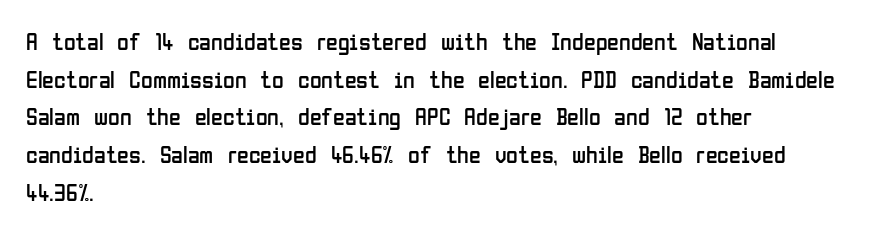
The setting favours the left margin, as ordinary paragraphs usually do. The face looks like a standard text weight, possibly lighter. Each row of text sits above clean, open space. Posture: straight, roman, zero tilt.
